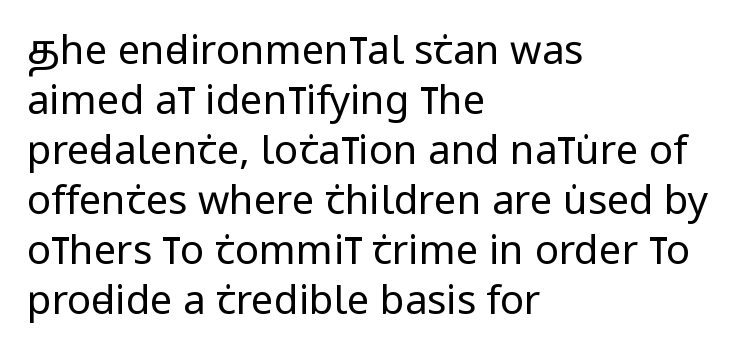
{"serif": "no", "italic": "no", "bold": "no", "weight": "regular", "width": "condensed", "stroke_contrast": "low", "x_height": "large", "monospaced": "no", "underline": "no", "align": "left", "line_spacing": "normal", "line_spacing_ratio": 1.25, "letter_spacing": "normal", "letter_spacing_em": 0.0, "glyph_px": 40}
